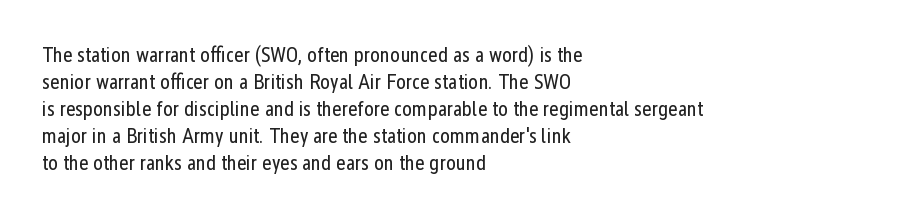
These lines keep a tight, regular rhythm from letter to letter. The rows are spaced the way most documents space them. Nothing heavy about these letters — not bold at all. A roman cut, with each character standing at attention. Check under the words: just untouched page. All the whitespace from short lines collects on the right.
